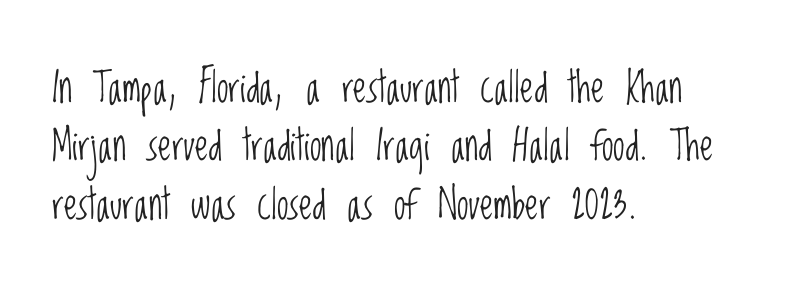
The image shows 42 px light, condensed sans-serif type, upright; set left-aligned, normal line spacing (1.39x), normal letter spacing, not underlined; low stroke contrast and a large x-height.
